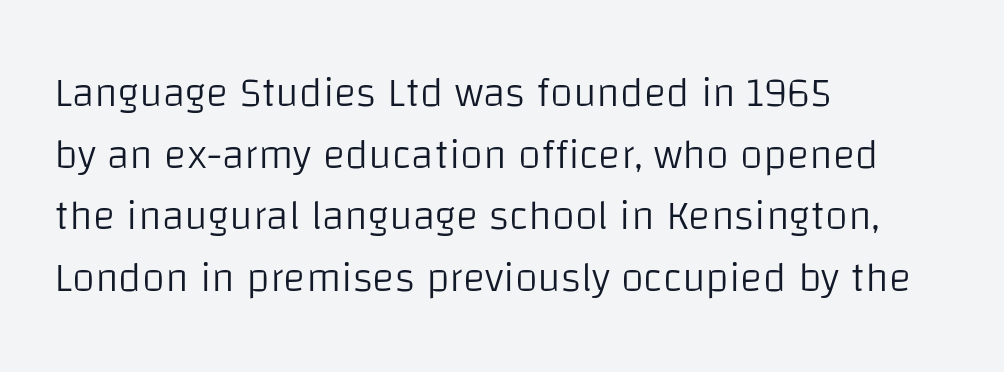
These lines are set flush left with a ragged right edge. The strokes are not fattened; the text isn't bold. The letters stand straight up with perfectly vertical stems. One glance says typical: line gaps are just what's usual.
